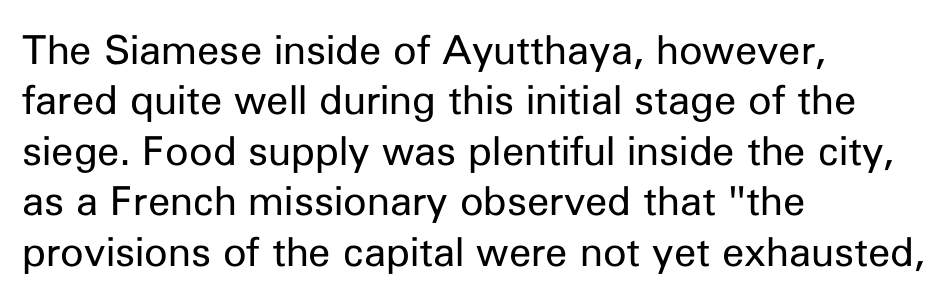
{"serif": "no", "italic": "no", "bold": "no", "weight": "regular", "width": "normal", "stroke_contrast": "low", "x_height": "medium", "monospaced": "no", "underline": "no", "align": "left", "line_spacing": "normal", "line_spacing_ratio": 1.26, "letter_spacing": "normal", "letter_spacing_em": 0.0, "glyph_px": 40}
